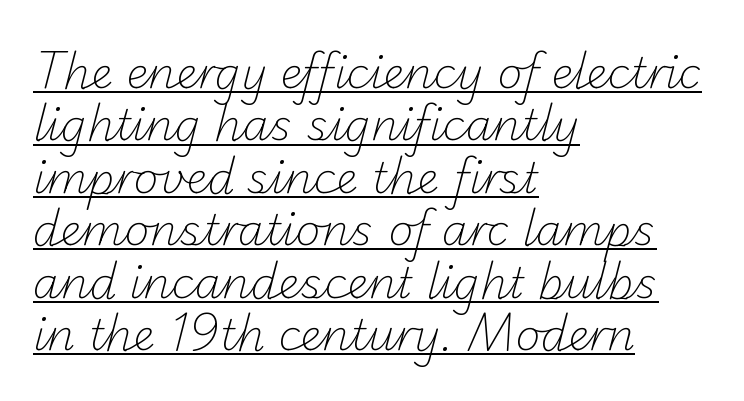
Q: Is the text bold? A: No.
Q: Is the typeface a serif or a sans-serif typeface? A: Sans-serif.
Q: Is the text underlined? A: Yes.
Q: How is the paragraph aligned? A: Left-aligned.
Q: Is the spacing between letters normal or unusually wide? A: Normal.
Q: Width (condensed, normal, or wide)? A: Normal.
Q: Stroke contrast? A: Low.
Q: x-height? A: Small.
Q: Monospaced? A: No.
